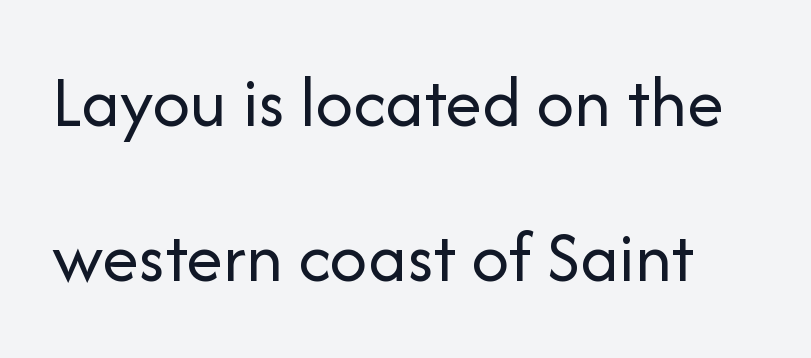
A clean baseline with only descenders dipping below it. The axis of the letterforms is exactly vertical. To sum up the face: it is a sans, with no serifs. Letters have the restrained weight of plain body copy at most. Think of a printed novel: that variable character pitch is what you see here. The rendering uses a large line-height, opening up the rows.
